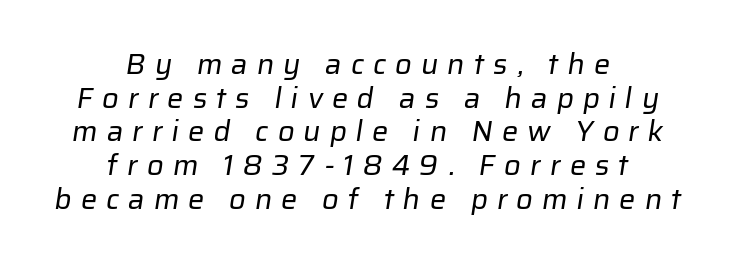
The face looks like a standard text weight, possibly lighter. What kind of face is this? One without serifs — a sans. In terms of letterspacing, this is a distinctly airy, spread setting. The glyphs are unaccompanied by any horizontal stroke below them. Character widths vary here, with narrow letters taking less room than wide ones.
